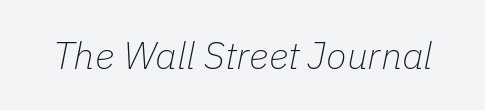
{"italic": "yes", "lean": "right", "slant_degrees": 11, "bold": "no", "weight": "thin", "width": "normal", "stroke_contrast": "low", "x_height": "medium", "monospaced": "no", "underline": "no", "letter_spacing": "normal", "letter_spacing_em": 0.0, "glyph_px": 38}
